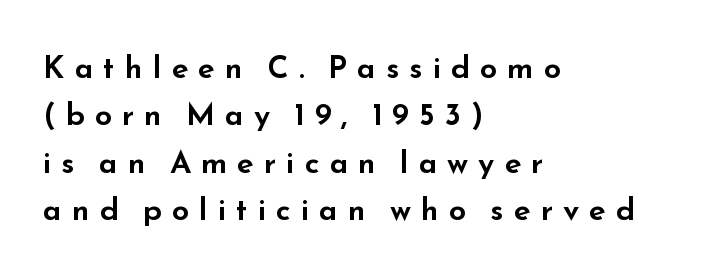
{"serif": "no", "italic": "no", "width": "wide", "stroke_contrast": "low", "x_height": "small", "monospaced": "no", "underline": "no", "align": "left", "line_spacing": "normal", "line_spacing_ratio": 1.53, "letter_spacing": "wide", "letter_spacing_em": 0.32, "glyph_px": 31}
